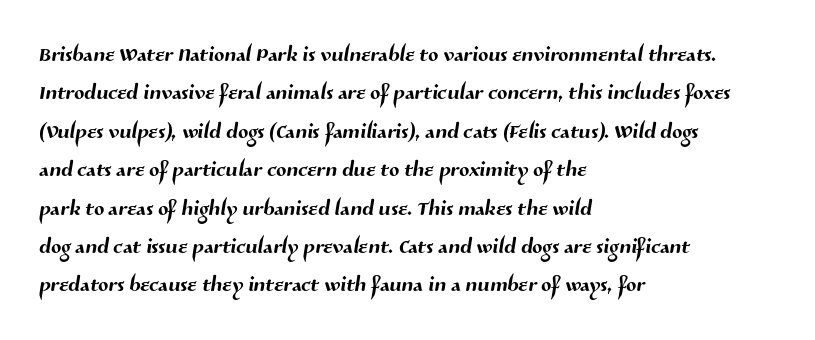
{"serif": "no", "width": "normal", "stroke_contrast": "medium", "x_height": "medium", "monospaced": "no", "underline": "no", "align": "left", "line_spacing": "normal", "line_spacing_ratio": 1.28, "letter_spacing": "normal", "letter_spacing_em": 0.0, "glyph_px": 30}
